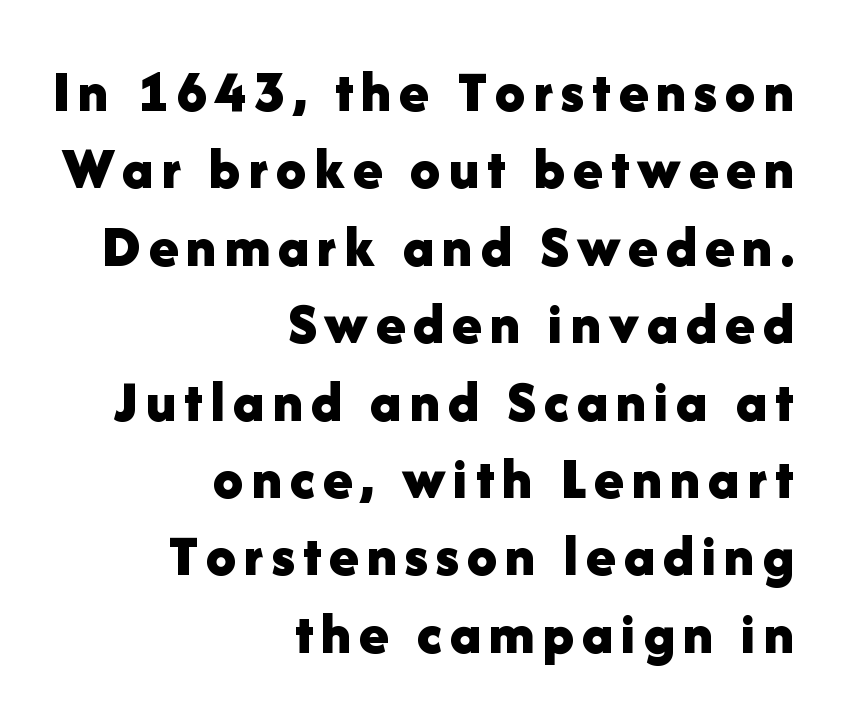
Q: Is the text bold? A: Yes.
Q: Is the text italic (slanted)? A: No, it is upright.
Q: Is the typeface a serif or a sans-serif typeface? A: Sans-serif.
Q: Is the text underlined? A: No.
Q: How is the paragraph aligned? A: Right-aligned.
Q: Is the spacing between lines tight, normal or loose? A: Normal.
Q: Width (condensed, normal, or wide)? A: Normal.
Q: Stroke contrast? A: Low.
Q: x-height? A: Medium.
Q: Monospaced? A: No.
